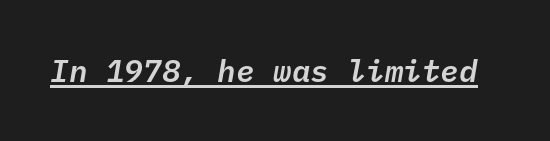
The image shows 31 px text type, italic (leaning right), monospaced; set normal letter spacing, underlined; low stroke contrast and a medium x-height.
